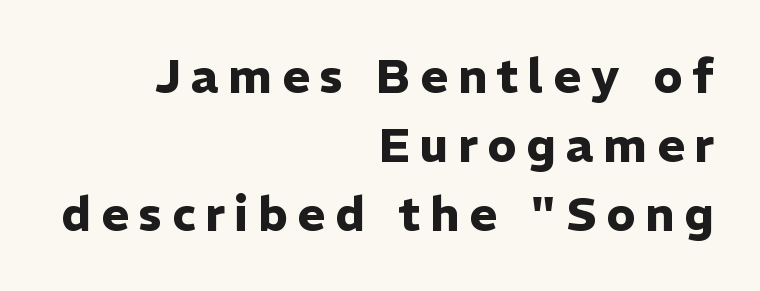
Characters remain perfectly vertical along every line. The letters advance in unequal steps, a hallmark of proportional type. In terms of letterform style, serifs are entirely absent. Compared with an ordinary text face, these strokes are far heavier — a full bold. This sample uses expanded letter spacing, leaving extra air between glyphs. Reading down the block, your eye finds every line finishing at a fixed right position.
